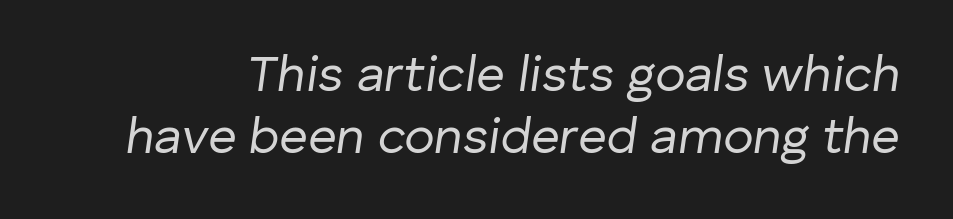
Think of a printed novel: that variable character pitch is what you see here. Between one letter and the next there's only the usual sliver of space. The rendering applies a slant to the glyphs. Any mark beneath the type? The region is blank. Stroke thickness stays within the range of a standard reading face or lighter.
